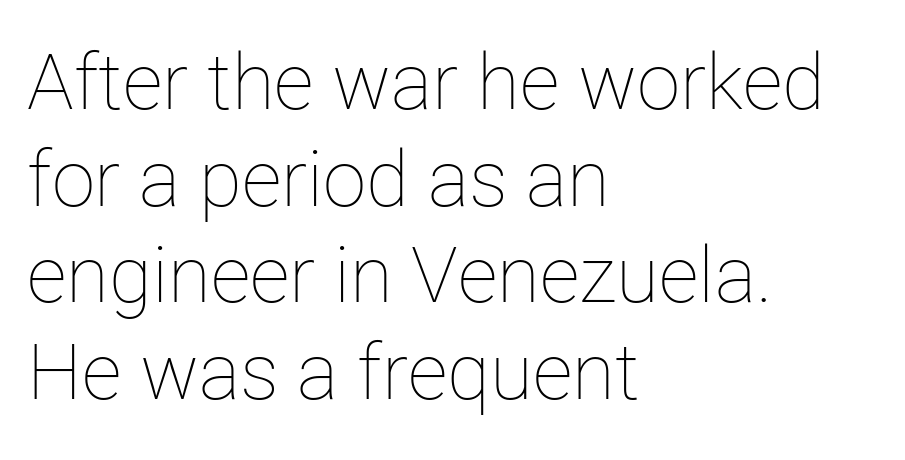
The image shows 78 px thin type, upright; set left-aligned, line spacing 1.24x, normal letter spacing, not underlined; low stroke contrast and a medium x-height.
